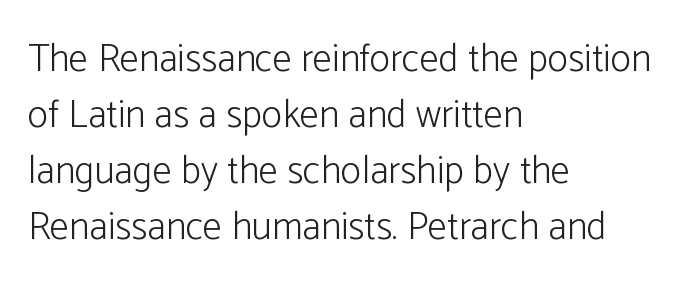
Q: Is the text bold? A: No.
Q: Is the text italic (slanted)? A: No, it is upright.
Q: Is the typeface a serif or a sans-serif typeface? A: Sans-serif.
Q: Is the text underlined? A: No.
Q: How is the paragraph aligned? A: Left-aligned.
Q: Is the spacing between letters normal or unusually wide? A: Normal.
Q: Is the spacing between lines tight, normal or loose? A: Normal.
Q: Width (condensed, normal, or wide)? A: Normal.
Q: Stroke contrast? A: Low.
Q: x-height? A: Medium.
Q: Monospaced? A: No.
